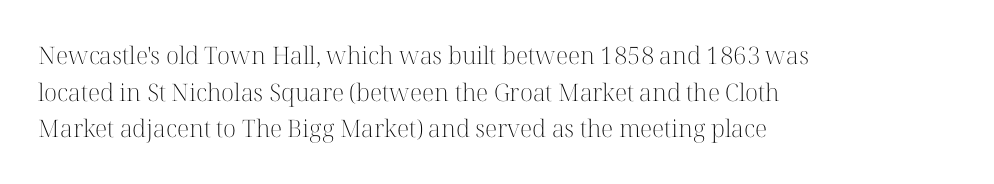
Standard letterfit; no display-style spreading of the glyphs. No chunkiness to these letters — they're not bold. This is roman type, the default non-slanted kind. Does the copy run flush right? No — it runs flush left.
